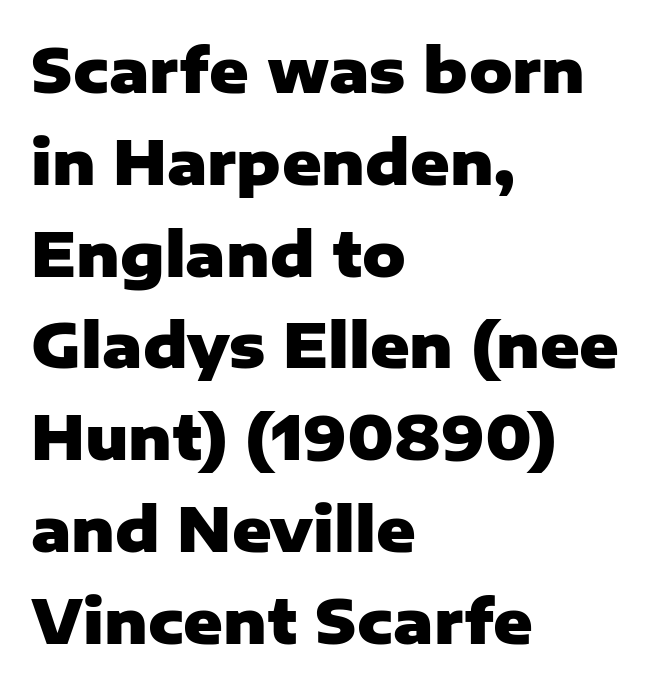
{"serif": "no", "italic": "no", "bold": "yes", "weight": "heavy", "width": "normal", "stroke_contrast": "low", "x_height": "medium", "monospaced": "no", "underline": "no", "align": "left", "line_spacing": "normal", "line_spacing_ratio": 1.53, "letter_spacing": "normal", "letter_spacing_em": 0.0, "glyph_px": 60}
